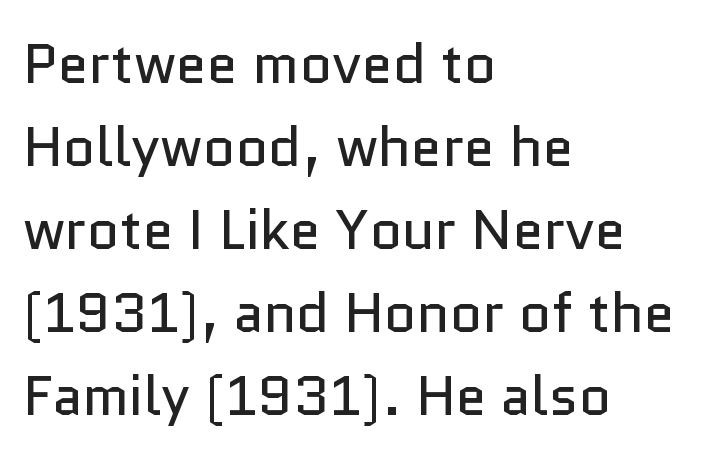
The letterforms sit at book weight or below. Honestly, there is no underline to notice here at all. Nobody touched the tracking dial on this one. The rendering uses a moderate line-height, typical for paragraphs. Does the lettering tilt? It doesn't — this is upright. This rendering uses left alignment, leaving the right contour irregular.
